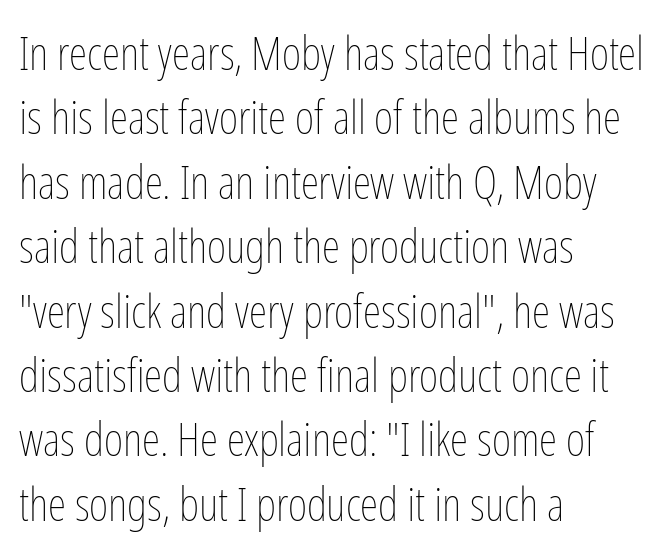
The image shows 47 px thin, condensed type, upright; set left-aligned, normal line spacing (1.37x), normal letter spacing, not underlined; low stroke contrast and a medium x-height.
